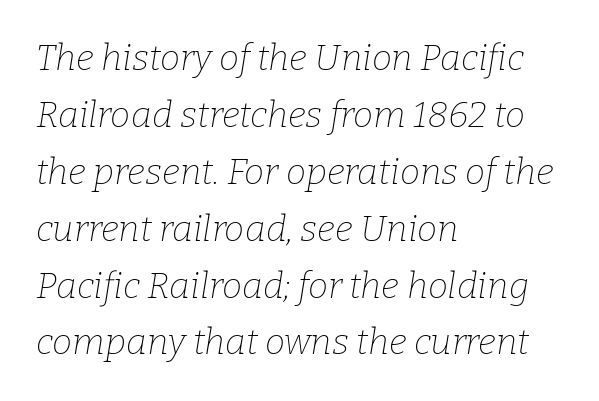
Q: Is the text bold? A: No.
Q: Is the text italic (slanted)? A: Yes, it leans right by about 9 degrees.
Q: Is the typeface a serif or a sans-serif typeface? A: Serif.
Q: Is the text underlined? A: No.
Q: How is the paragraph aligned? A: Left-aligned.
Q: Is the spacing between letters normal or unusually wide? A: Normal.
Q: Is the spacing between lines tight, normal or loose? A: Normal.
Q: Width (condensed, normal, or wide)? A: Normal.
Q: Stroke contrast? A: Low.
Q: x-height? A: Medium.
Q: Monospaced? A: No.
